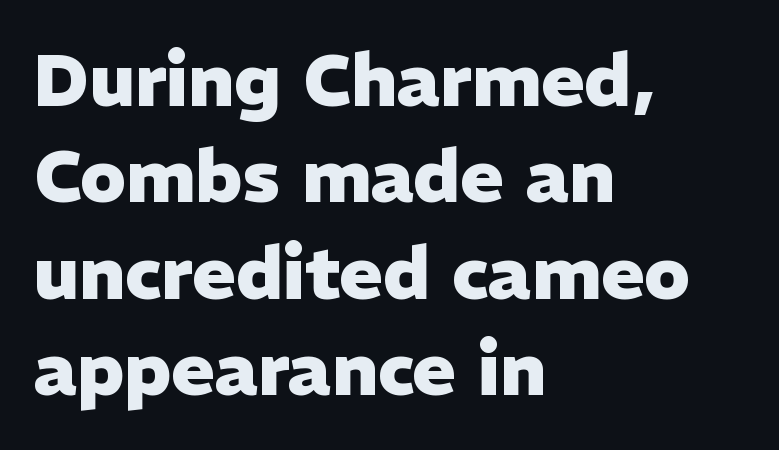
There is no visible air inserted between adjacent glyphs. The face used here is proportionally spaced, like ordinary book or web type. Type style note: lacks serifs. Posture: vertical. The space directly below the letters is spotless.
